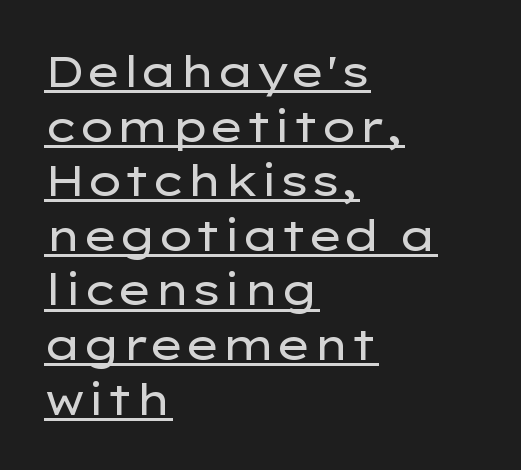
{"serif": "no", "italic": "no", "bold": "no", "weight": "regular", "width": "wide", "stroke_contrast": "low", "x_height": "medium", "monospaced": "no", "underline": "yes", "align": "left", "line_spacing": "normal", "line_spacing_ratio": 1.27, "letter_spacing": "normal", "letter_spacing_em": 0.0, "glyph_px": 43}
